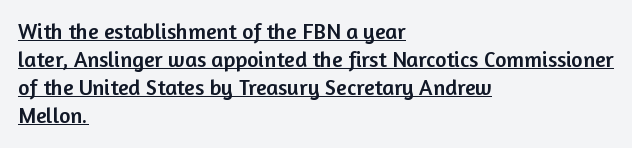
Line starts are locked; line ends wander. This block has exactly the height ordinary leading produces. This is underlined copy, the kind a proofreader might mark for attention. Nobody touched the tracking dial on this one. The letters stand upright; this is a roman face.
